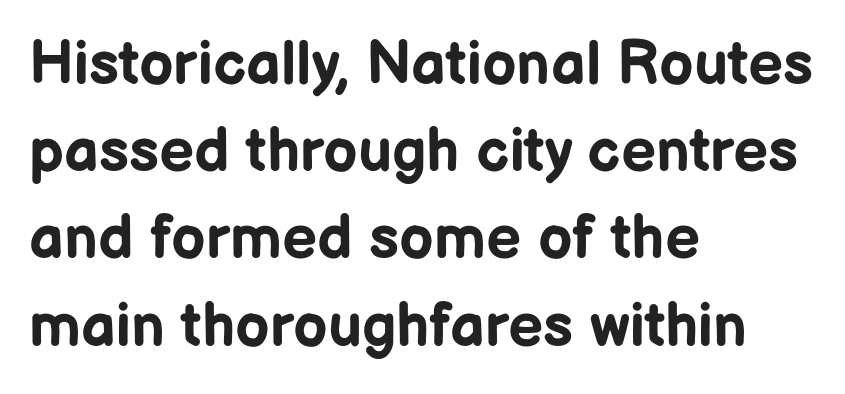
Letters rest on an invisible, unmarked baseline. If you drew a line through each stem, it would be perfectly vertical. Leading matches the norm, producing a regular column. Visually the block forms a straight wall on the left and a jagged coastline on the right. Typographically, this falls in the sans-serif category.
